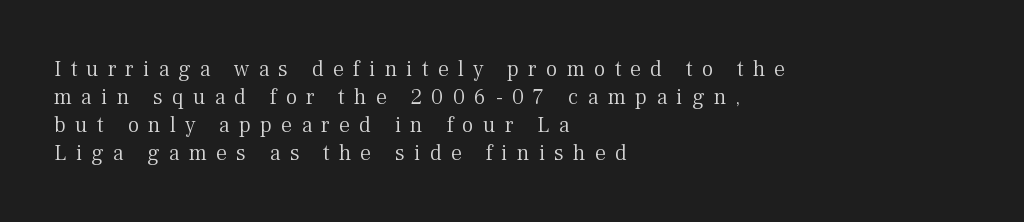
The image shows 22 px text type, upright; set left-aligned, normal line spacing (1.27x), unusually wide letter spacing (+0.42 em), not underlined.
